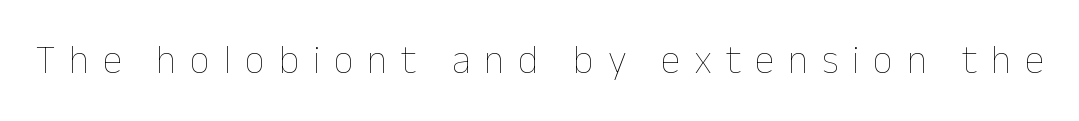
{"italic": "no", "bold": "no", "weight": "thin", "width": "normal", "stroke_contrast": "low", "x_height": "medium", "monospaced": "no", "underline": "no", "letter_spacing": "wide", "letter_spacing_em": 0.34, "glyph_px": 40}
